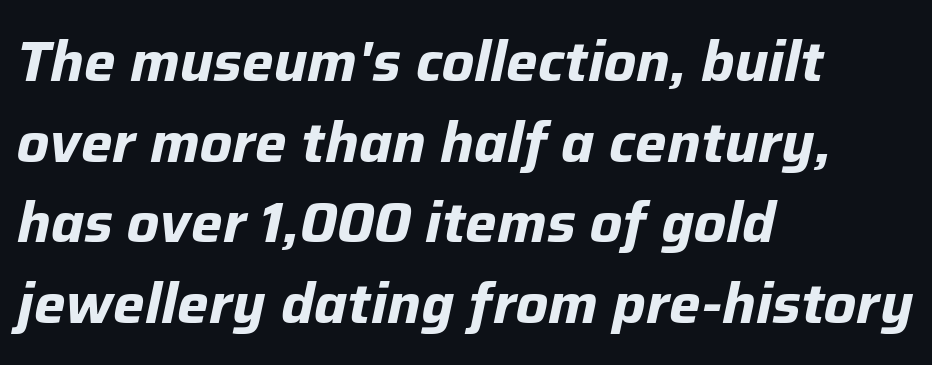
{"italic": "yes", "lean": "right", "slant_degrees": 12, "bold": "yes", "weight": "bold", "width": "normal", "stroke_contrast": "low", "x_height": "medium", "monospaced": "no", "underline": "no", "align": "left", "line_spacing": "normal", "line_spacing_ratio": 1.44, "letter_spacing": "normal", "letter_spacing_em": 0.0, "glyph_px": 56}
